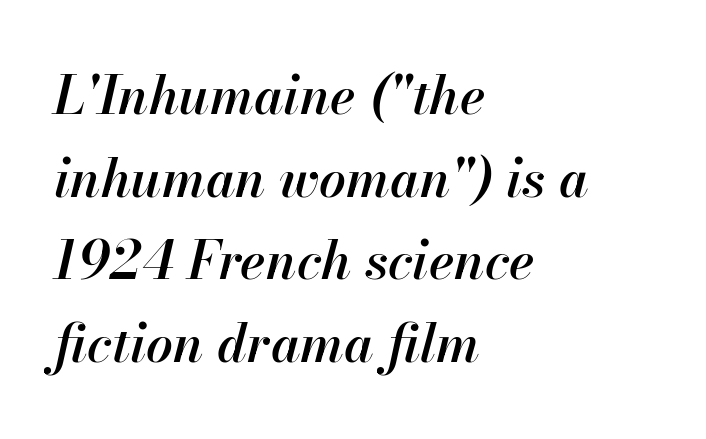
{"italic": "yes", "lean": "right", "slant_degrees": 13, "bold": "semi", "weight": "semibold", "width": "normal", "stroke_contrast": "high", "x_height": "small", "monospaced": "no", "underline": "no", "align": "left", "line_spacing": "normal", "line_spacing_ratio": 1.56, "letter_spacing": "normal", "letter_spacing_em": 0.0, "glyph_px": 53}
